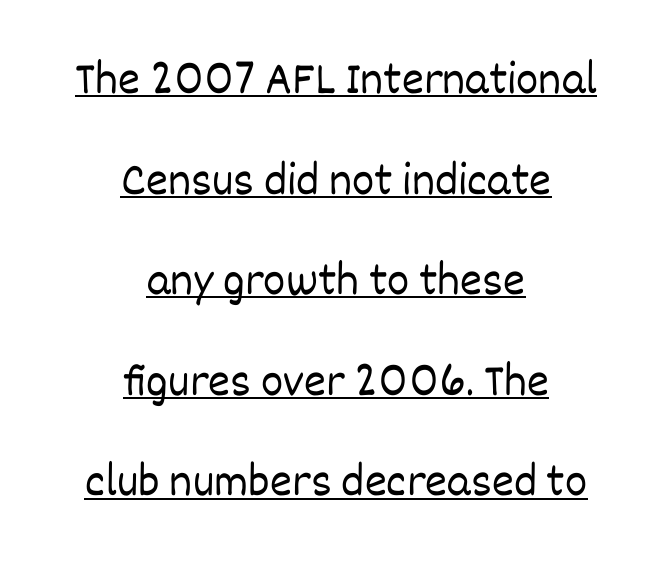
{"italic": "no", "bold": "no", "weight": "light", "width": "normal", "stroke_contrast": "low", "x_height": "large", "monospaced": "no", "underline": "yes", "align": "center", "line_spacing": "loose", "line_spacing_ratio": 2.14, "letter_spacing": "normal", "letter_spacing_em": 0.0, "glyph_px": 47}
